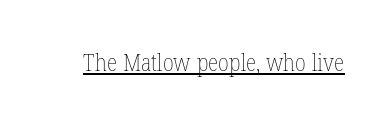
Underlined type. When letters stand straight like this, we call the style roman or upright. The line texture is even and compact thanks to regular tracking. The strokes carry an ordinary text weight at most.
